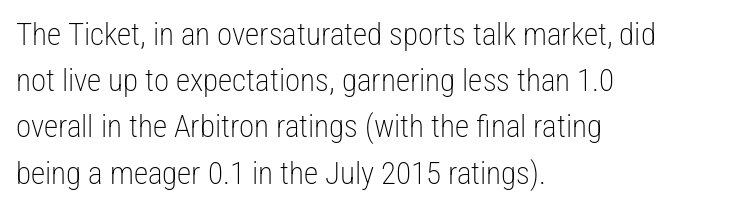
Q: Is the text bold? A: No.
Q: Is the text italic (slanted)? A: No, it is upright.
Q: Is the typeface a serif or a sans-serif typeface? A: Sans-serif.
Q: Is the text underlined? A: No.
Q: How is the paragraph aligned? A: Left-aligned.
Q: Is the spacing between letters normal or unusually wide? A: Normal.
Q: Is the spacing between lines tight, normal or loose? A: Normal.
Q: Width (condensed, normal, or wide)? A: Condensed.
Q: Stroke contrast? A: Low.
Q: x-height? A: Medium.
Q: Monospaced? A: No.
